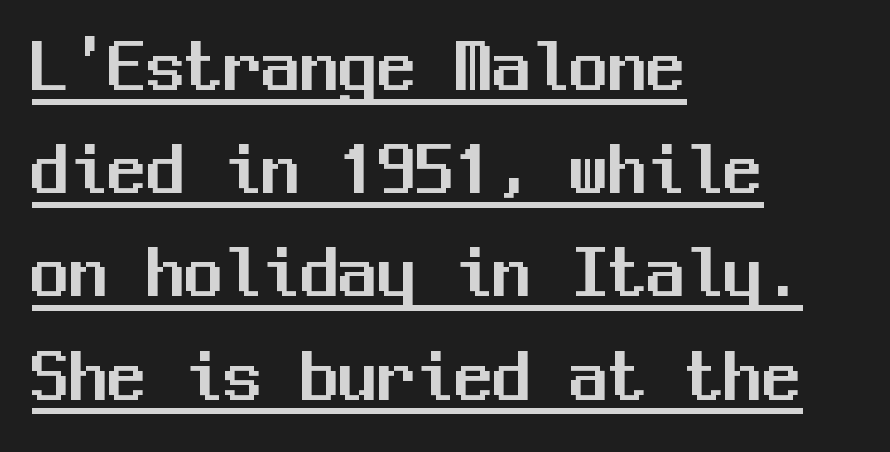
{"serif": "no", "italic": "no", "width": "normal", "stroke_contrast": "medium", "x_height": "medium", "monospaced": "yes", "underline": "yes", "align": "left", "line_spacing": "normal", "line_spacing_ratio": 1.34, "letter_spacing": "normal", "letter_spacing_em": 0.0, "glyph_px": 77}
